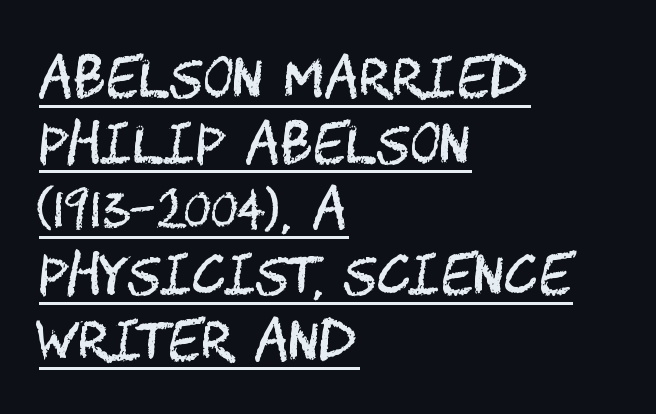
{"serif": "no", "italic": "no", "bold": "no", "weight": "regular", "width": "condensed", "stroke_contrast": "medium", "x_height": "large", "underline": "yes", "align": "left", "line_spacing_ratio": 1.24, "letter_spacing": "normal", "letter_spacing_em": 0.0, "glyph_px": 53}
